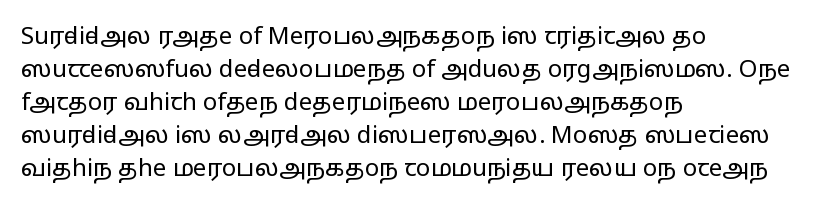
Q: Is the text bold? A: No.
Q: Is the text italic (slanted)? A: No, it is upright.
Q: Is the text underlined? A: No.
Q: How is the paragraph aligned? A: Left-aligned.
Q: Is the spacing between letters normal or unusually wide? A: Normal.
Q: Is the spacing between lines tight, normal or loose? A: Normal.
